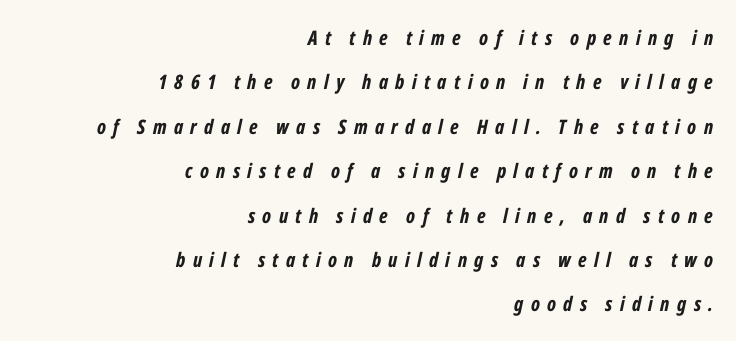
The image shows 20 px bold type, italic (leaning right); set right-aligned, loose line spacing (2.22x), unusually wide letter spacing (+0.37 em), not underlined.
